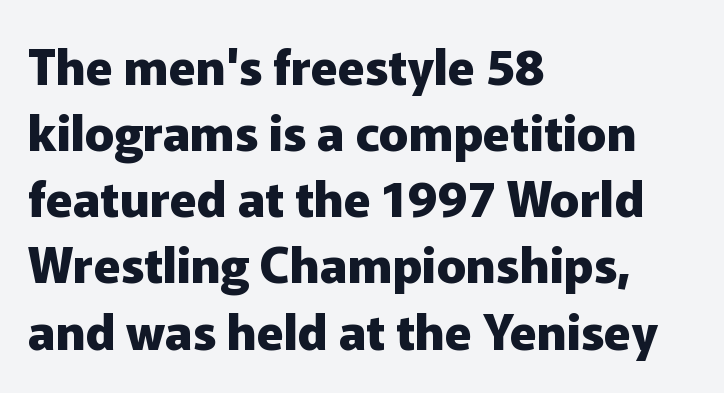
The typesetter chose a ragged-right arrangement here. A typesetter would mark this as roman, not italic. Words appear dense and cohesive because spacing is normal. The rows are spaced the way most documents space them. Strokes here are thick enough to call this a true bold. Font category for this specimen: sans-serif.
